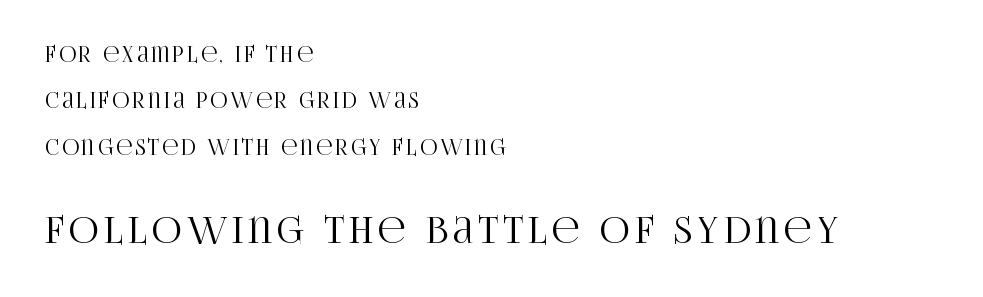
The image shows 37 px condensed serif type, upright; set left-aligned, loose line spacing (2.21x), not underlined; the second (bottom) block is 1.76x larger; high stroke contrast and a large x-height.
